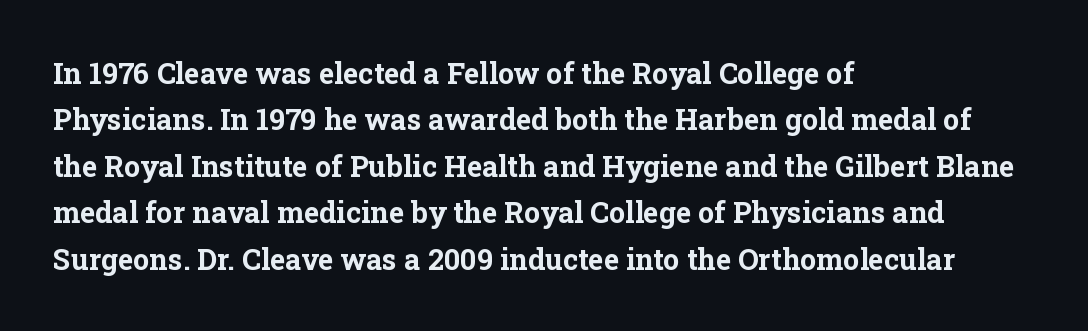
Q: Is the text bold? A: Yes.
Q: Is the text italic (slanted)? A: No, it is upright.
Q: Is the typeface a serif or a sans-serif typeface? A: Serif.
Q: Is the text underlined? A: No.
Q: How is the paragraph aligned? A: Left-aligned.
Q: Is the spacing between letters normal or unusually wide? A: Normal.
Q: Is the spacing between lines tight, normal or loose? A: Normal.
Q: Width (condensed, normal, or wide)? A: Normal.
Q: Stroke contrast? A: Low.
Q: x-height? A: Medium.
Q: Monospaced? A: No.
